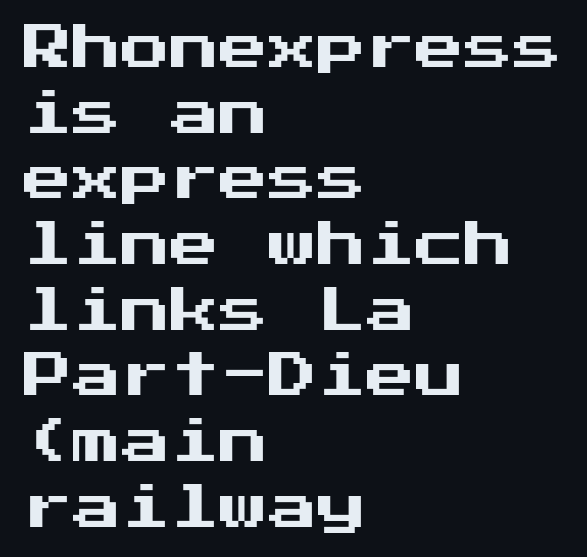
The string is rendered with underlining switched off. The letters stand straight up with perfectly vertical stems. Line beginnings align vertically; line endings do not. Each new line begins a customary step beneath the previous one. Students, note that the glyphs here touch the page at normal intervals.
